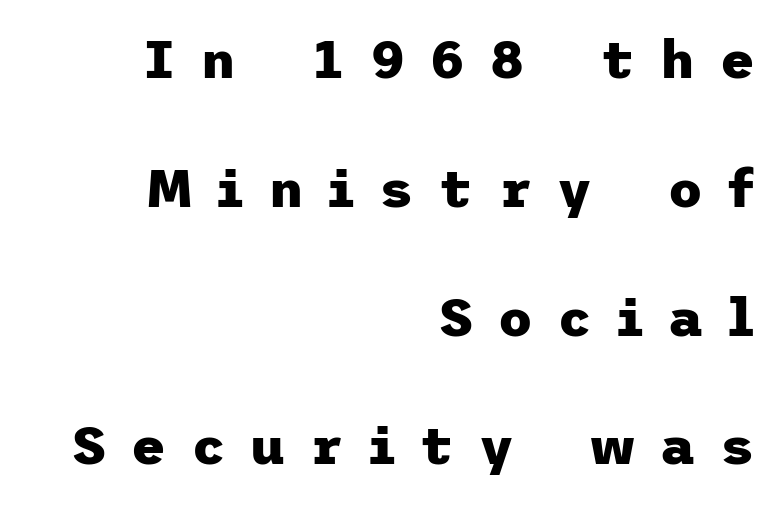
{"serif": "no", "italic": "no", "bold": "yes", "weight": "heavy", "width": "normal", "stroke_contrast": "low", "x_height": "medium", "underline": "no", "align": "right", "line_spacing": "loose", "line_spacing_ratio": 2.43, "letter_spacing": "wide", "letter_spacing_em": 0.47, "glyph_px": 53}
